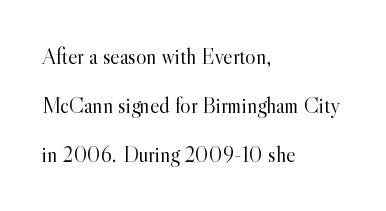
Counters stay open thanks to moderate or lighter strokes. Letter spacing: default. Reading down the block, your eye returns to a fixed left position each line. Vertical spacing — loose.
